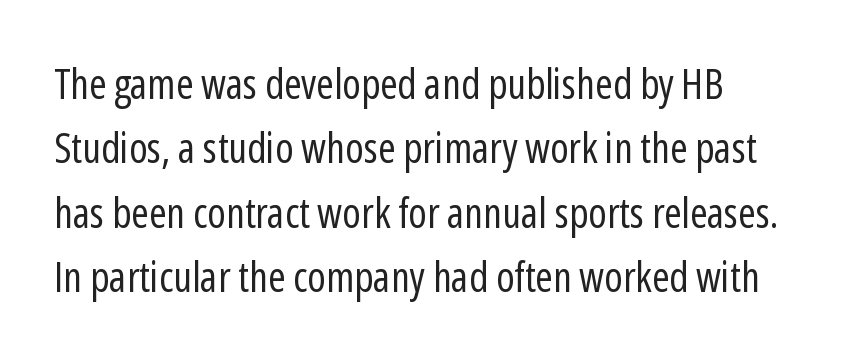
Successive baselines arrive at the customary interval. This is the regular roman posture of the typeface. The horizontal fit of the characters is conventional and even. Weight: in the light-to-regular range. Do the characters align in a grid? No, the font is proportional. Serifs: no, the terminals of the letterforms are clean.
